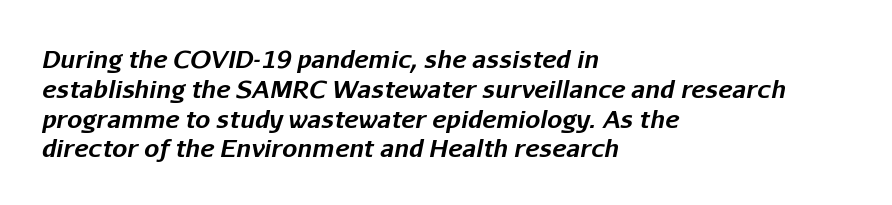
The tracking reads as untouched default to a designer's eye. Pretty heavy lettering here — definitely bold. The font's italic variant was chosen for this text. The specimen omits any rule beneath the text block's lines. Line starts are locked; line ends wander.
